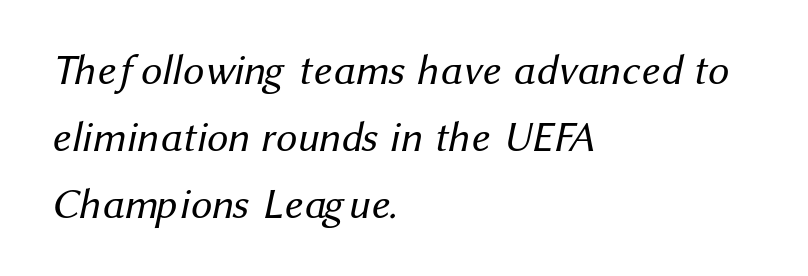
The strokes are not fattened; the text isn't bold. The lines are quadded left. Spacing verdict: proportional, widths tailored to each character. The type is set solid horizontally, with unmodified tracking. Nobody drew a line under any word here. If you measured baseline to baseline, you'd find a middling distance.
